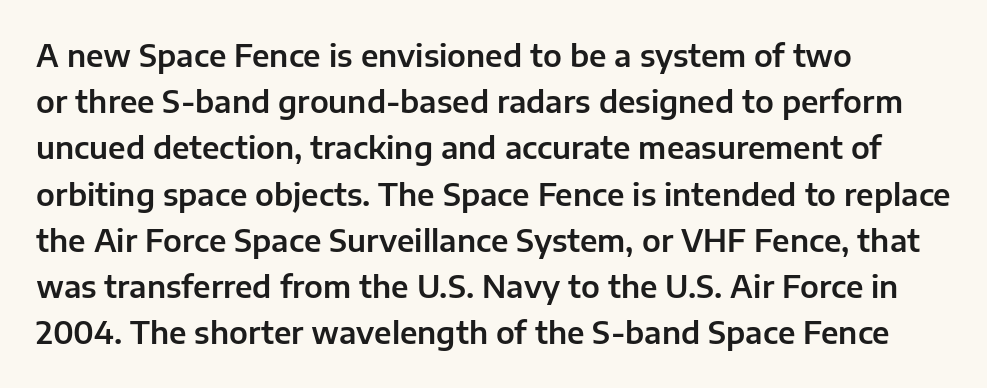
The image shows 30 px sans-serif type, upright; set left-aligned, normal line spacing (1.54x), normal letter spacing, not underlined; low stroke contrast and a medium x-height.
